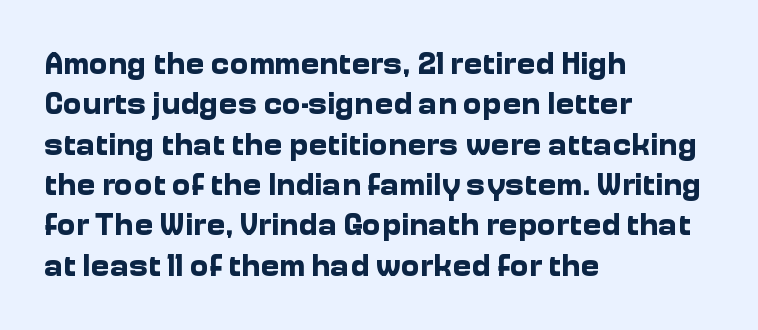
{"serif": "no", "italic": "no", "bold": "yes", "weight": "bold", "width": "normal", "stroke_contrast": "low", "x_height": "medium", "monospaced": "no", "underline": "no", "align": "left", "line_spacing": "normal", "line_spacing_ratio": 1.26, "letter_spacing": "normal", "letter_spacing_em": 0.0, "glyph_px": 32}
